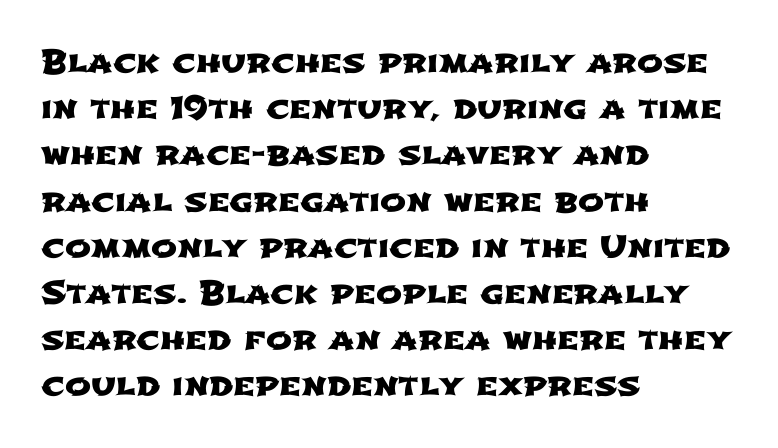
{"serif": "no", "width": "wide", "stroke_contrast": "low", "x_height": "medium", "monospaced": "no", "underline": "no", "align": "left", "line_spacing": "normal", "line_spacing_ratio": 1.49, "letter_spacing": "normal", "letter_spacing_em": 0.0, "glyph_px": 31}
